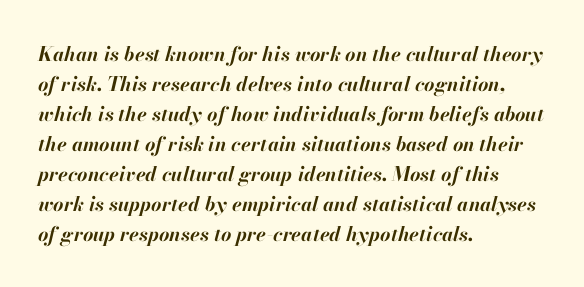
Q: Is the text bold? A: Yes.
Q: Is the text italic (slanted)? A: Yes, it leans right by about 13 degrees.
Q: Is the text underlined? A: No.
Q: How is the paragraph aligned? A: Left-aligned.
Q: Is the spacing between letters normal or unusually wide? A: Normal.
Q: Is the spacing between lines tight, normal or loose? A: Normal.
